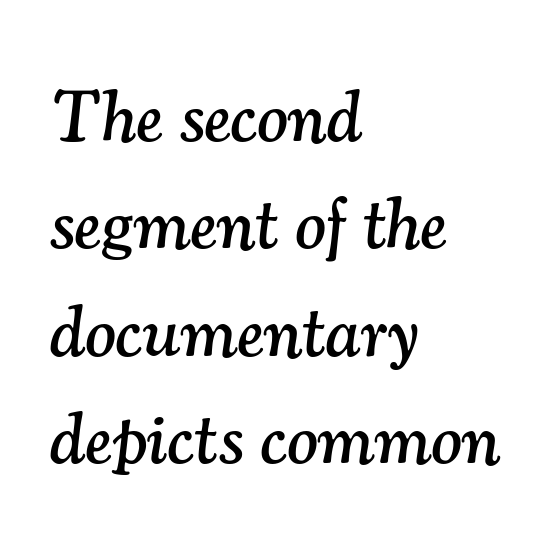
Left-aligned paragraph, ragged on the right. Here the glyphs are tracked normally, forming tight word shapes. One glance says typical: line gaps are just what's usual. Any mark beneath the type? The region is blank. Examine the stroke ends and you'll spot serifs. The lettering tilts uniformly, giving the passage an italic look.
